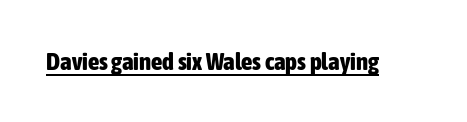
The image shows 25 px bold type, upright; set normal letter spacing, underlined.
